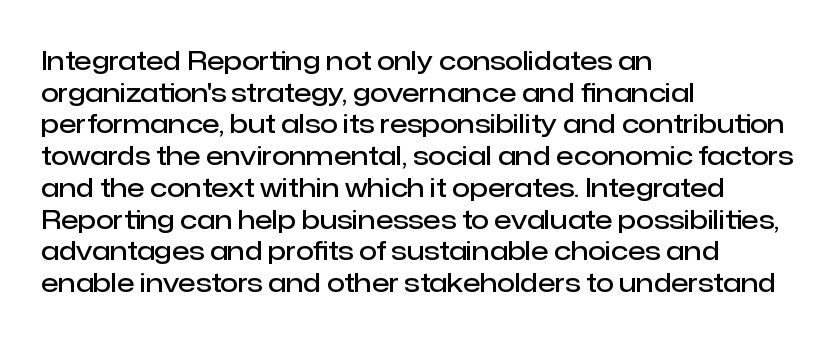
Each row of text sits above clean, open space. Typesetter's note: demi weight, one step under bold. Is the block centered? No — it sits flush against the left margin. Posture: straight, roman, zero tilt. The letterforms sit shoulder to shoulder at normal distance.
